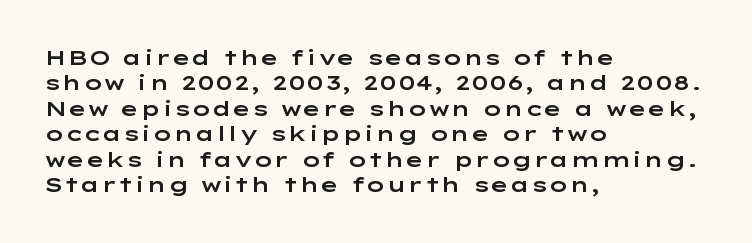
The image shows 21 px text type, upright; set left-aligned, line spacing 1.21x, normal letter spacing, not underlined.
